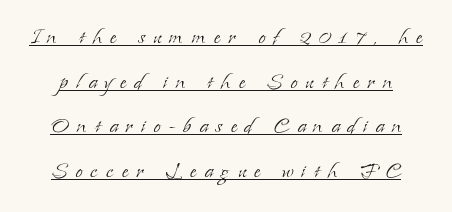
The image shows 26 px text type; set line spacing 1.72x, unusually wide letter spacing (+0.31 em), underlined.
